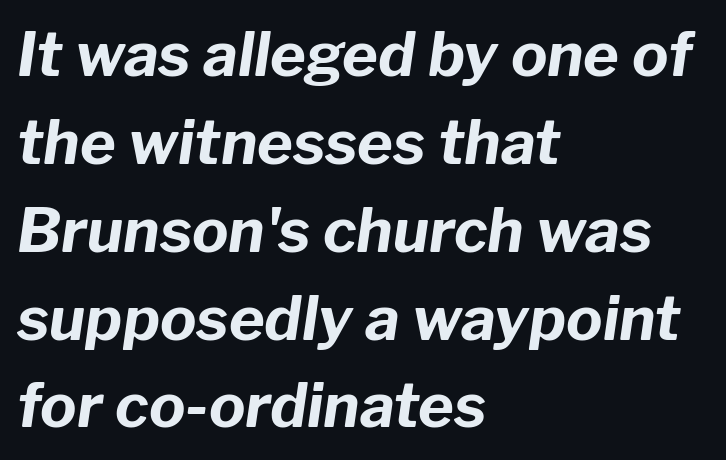
The image shows 61 px bold type, italic (leaning right); set left-aligned, normal line spacing (1.44x), normal letter spacing, not underlined; low stroke contrast and a medium x-height.
